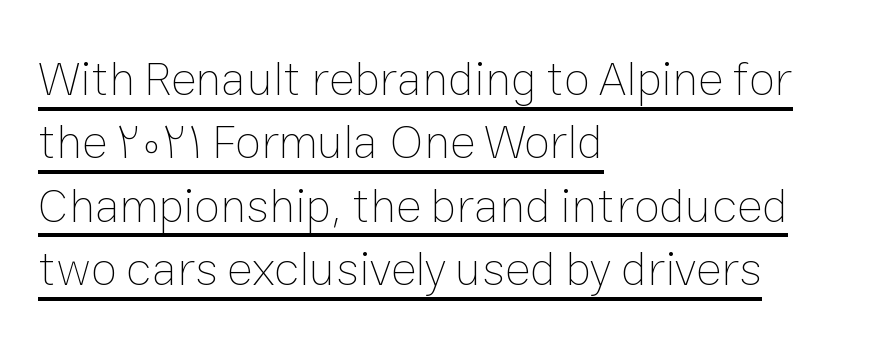
Q: Is the text bold? A: No.
Q: Is the text italic (slanted)? A: No, it is upright.
Q: Is the text underlined? A: Yes.
Q: How is the paragraph aligned? A: Left-aligned.
Q: Is the spacing between letters normal or unusually wide? A: Normal.
Q: Is the spacing between lines tight, normal or loose? A: Normal.
Q: Width (condensed, normal, or wide)? A: Normal.
Q: Stroke contrast? A: Low.
Q: x-height? A: Medium.
Q: Monospaced? A: No.
